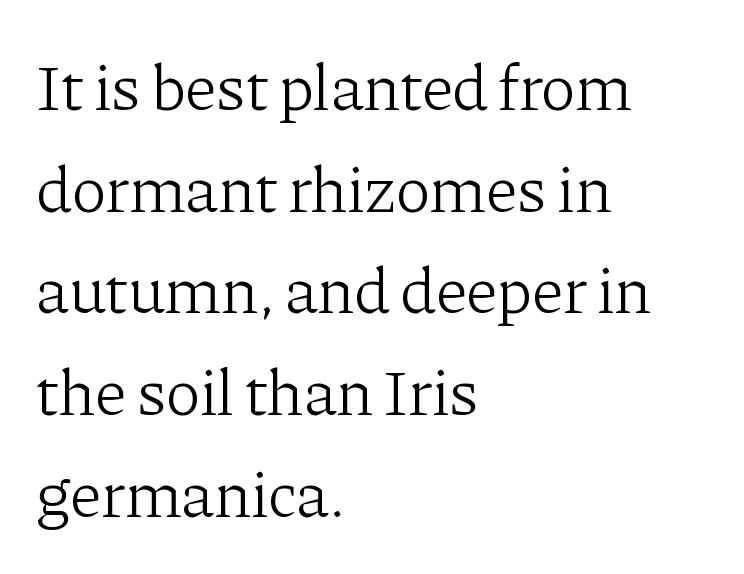
{"serif": "yes", "italic": "no", "bold": "no", "weight": "light", "width": "normal", "stroke_contrast": "low", "x_height": "medium", "monospaced": "no", "underline": "no", "align": "left", "line_spacing": "normal", "line_spacing_ratio": 1.54, "letter_spacing": "normal", "letter_spacing_em": 0.0, "glyph_px": 66}
